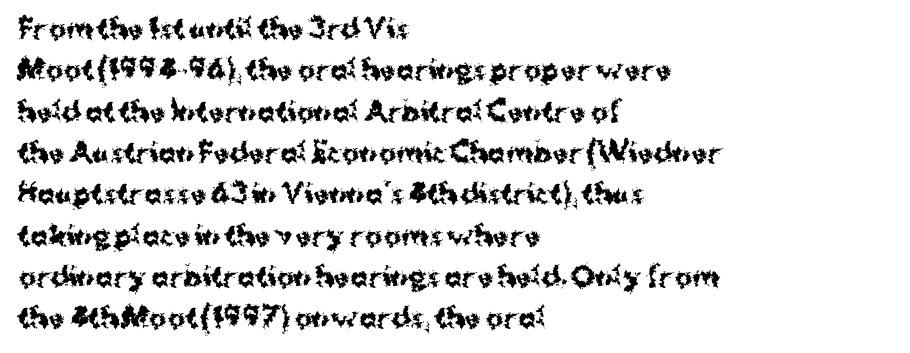
The image shows 26 px bold type, upright; set left-aligned, normal line spacing (1.59x), normal letter spacing, not underlined.
